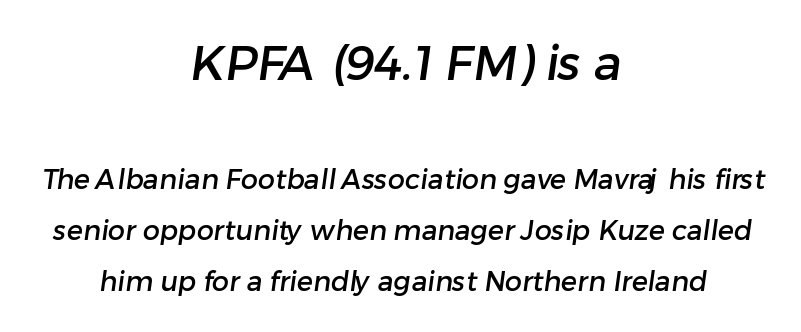
The image shows 48 px sans-serif type; set centered, line spacing 1.89x, normal letter spacing, not underlined; the first (top) block is 1.78x larger; low stroke contrast and a medium x-height.
